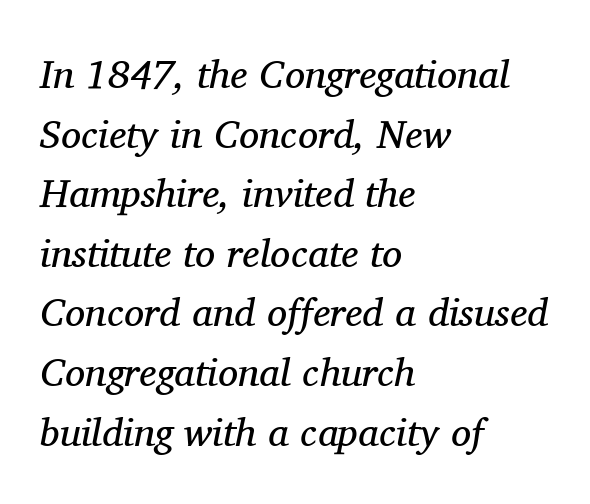
{"serif": "yes", "italic": "yes", "lean": "right", "slant_degrees": 11, "bold": "no", "weight": "regular", "width": "normal", "stroke_contrast": "medium", "x_height": "medium", "monospaced": "no", "underline": "no", "align": "left", "line_spacing": "normal", "line_spacing_ratio": 1.49, "letter_spacing": "normal", "letter_spacing_em": 0.0, "glyph_px": 40}
